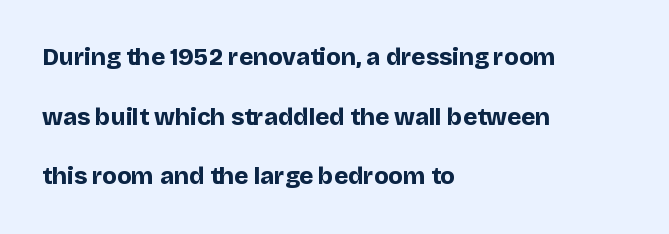
The image shows 24 px bold type, upright; set left-aligned, loose line spacing (2.48x), normal letter spacing, not underlined.
